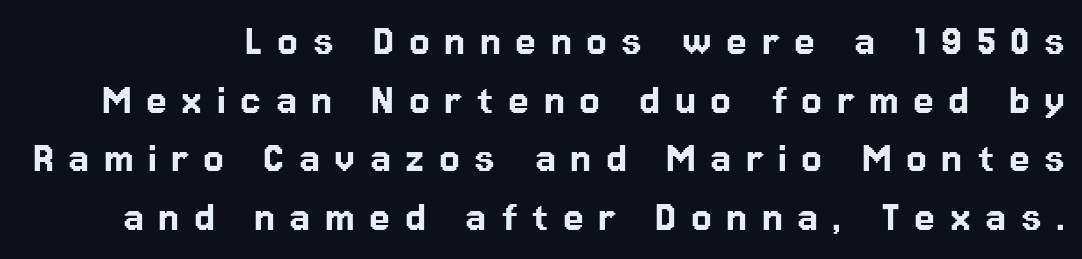
The image shows 47 px sans-serif type, upright; set normal line spacing (1.25x), unusually wide letter spacing (+0.31 em), not underlined; low stroke contrast and a medium x-height.
